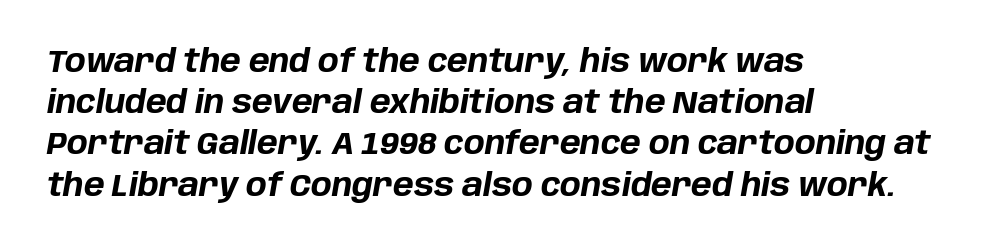
These lines are rendered in a variable-pitch font. You'd pick this weight for a headline — it's a proper bold. Is there much room between lines? A standard amount, neither cramped nor airy. Designer's note — italics engaged. The letters sit at their default tracking, neither squeezed nor spread. A bare baseline throughout the passage.
